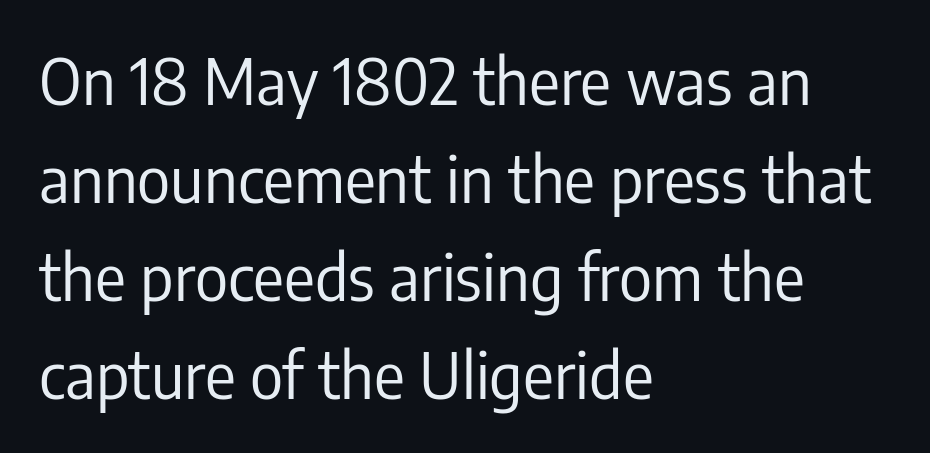
Line spacing here is normal. Bare-footed words on every line. Do the characters align in a grid? No, the font is proportional. The tracking reads as untouched default to a designer's eye. The lines in this sample share a left origin and differ only in where they stop. Upright lettering throughout.
